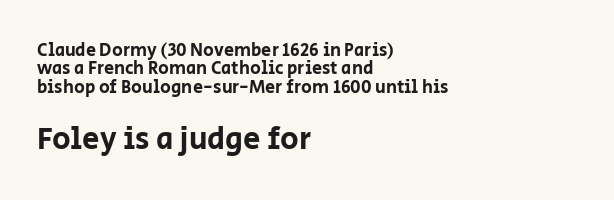
{"serif": "no", "italic": "no", "width": "normal", "stroke_contrast": "low", "x_height": "large", "monospaced": "no", "underline": "no", "align": "left", "line_spacing": "tight", "line_spacing_ratio": 1.02, "letter_spacing": "normal", "letter_spacing_em": 0.0, "larger_block": "second", "size_ratio": 1.72, "glyph_px": 31}
